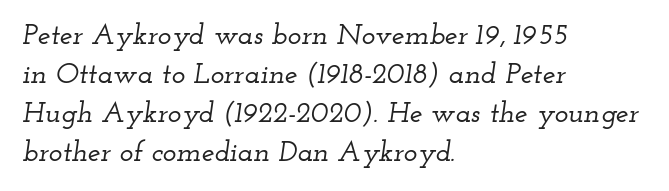
The image shows 29 px wide serif type, italic (leaning right); set left-aligned, normal line spacing (1.34x), normal letter spacing, not underlined; low stroke contrast and a small x-height.
